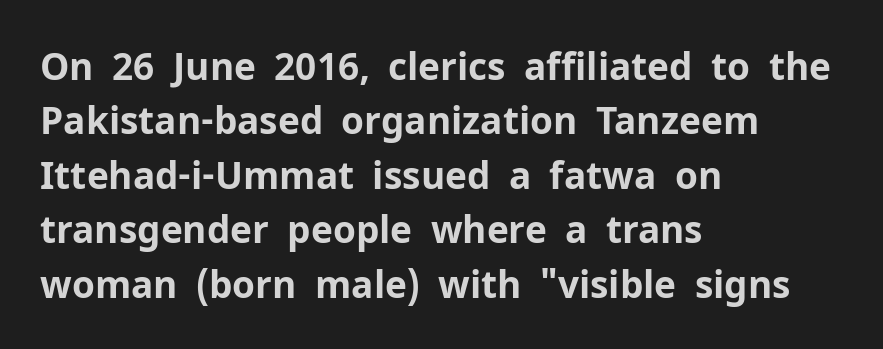
The image shows 37 px bold sans-serif type, upright; set left-aligned, normal line spacing (1.47x), normal letter spacing, not underlined; low stroke contrast and a medium x-height.
